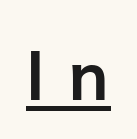
{"serif": "no", "italic": "no", "bold": "yes", "weight": "semibold", "width": "normal", "stroke_contrast": "low", "x_height": "medium", "monospaced": "no", "underline": "yes", "letter_spacing": "wide", "letter_spacing_em": 0.33, "glyph_px": 69}
